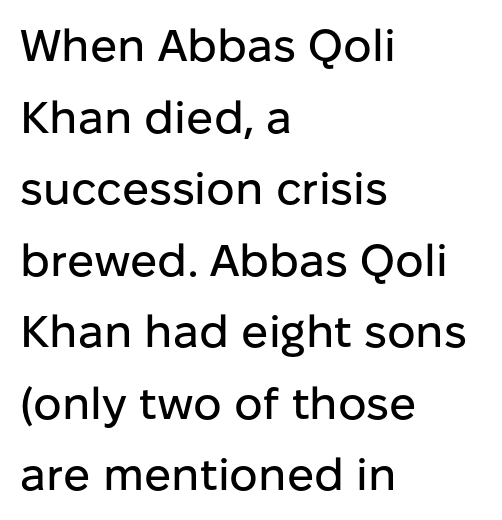
Compared with typical body copy, the letter spacing here is the same. Posture: upright roman. What kind of face is this? One without serifs — a sans. Regular leading. Caption: multi-line text, flush left, ragged right. Nobody drew a line under any word here.
